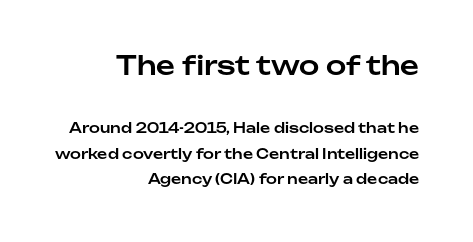
The image shows 26 px text type, upright; set right-aligned, line spacing 1.82x, normal letter spacing, not underlined; the first (top) block is 1.86x larger.
